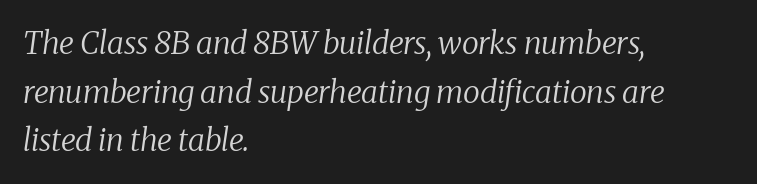
Q: Is the text bold? A: No.
Q: Is the text italic (slanted)? A: Yes, it leans right by about 8 degrees.
Q: Is the typeface a serif or a sans-serif typeface? A: Serif.
Q: Is the text underlined? A: No.
Q: How is the paragraph aligned? A: Left-aligned.
Q: Is the spacing between letters normal or unusually wide? A: Normal.
Q: Is the spacing between lines tight, normal or loose? A: Normal.
Q: Width (condensed, normal, or wide)? A: Normal.
Q: Stroke contrast? A: Medium.
Q: x-height? A: Medium.
Q: Monospaced? A: No.
